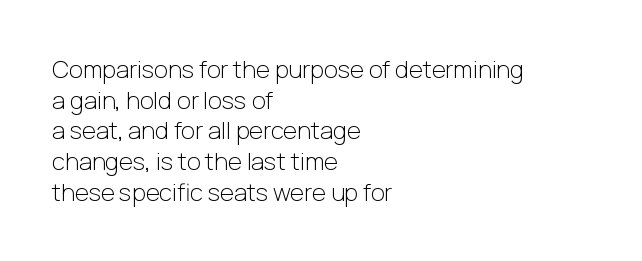
Is the type heavy? It reads as light-to-regular instead. Leftover space on each line is placed entirely after the last word. Characters follow at the spacing the type designer built in. The passage shown stacks its lines at a standard gap.
